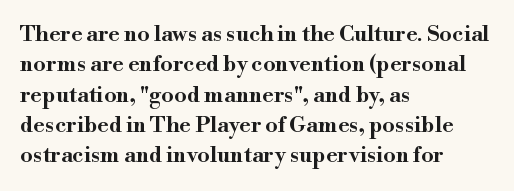
The image shows 22 px text type, upright; set left-aligned, normal line spacing (1.38x), normal letter spacing, not underlined.
